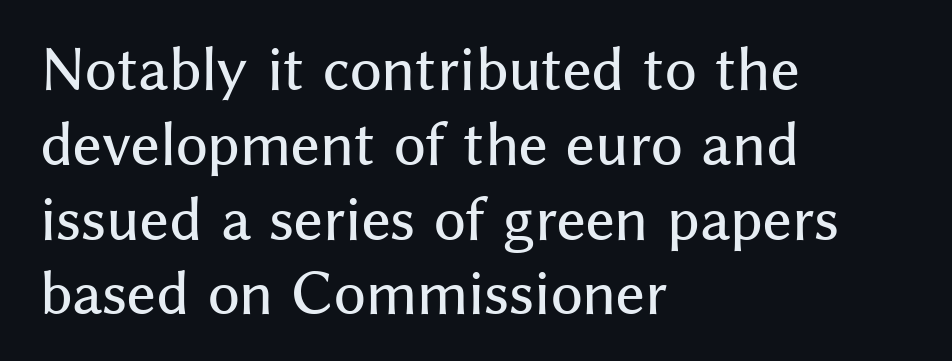
The image shows 55 px sans-serif type, upright; set left-aligned, normal line spacing (1.36x), normal letter spacing, not underlined; medium stroke contrast and a medium x-height.
